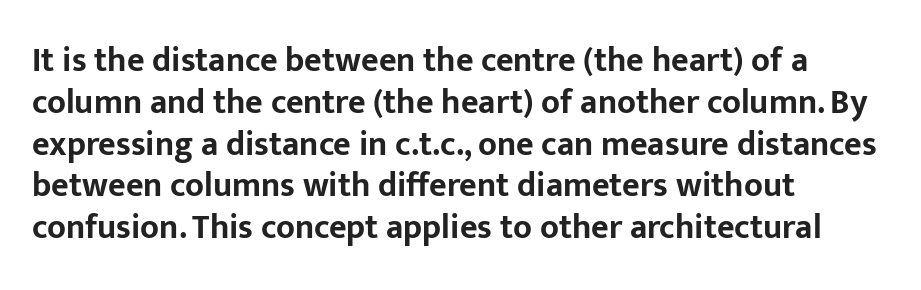
Q: Is the text bold? A: Yes.
Q: Is the text italic (slanted)? A: No, it is upright.
Q: Is the typeface a serif or a sans-serif typeface? A: Sans-serif.
Q: Is the text underlined? A: No.
Q: How is the paragraph aligned? A: Left-aligned.
Q: Is the spacing between letters normal or unusually wide? A: Normal.
Q: Width (condensed, normal, or wide)? A: Normal.
Q: Stroke contrast? A: Low.
Q: x-height? A: Medium.
Q: Monospaced? A: No.
